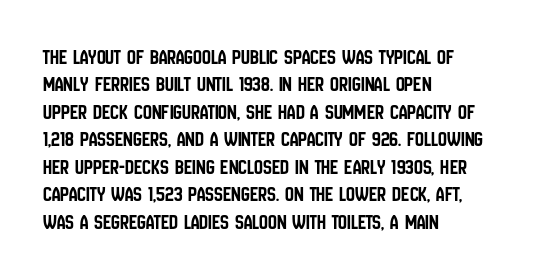
Q: Is the text italic (slanted)? A: No, it is upright.
Q: Is the text underlined? A: No.
Q: How is the paragraph aligned? A: Left-aligned.
Q: Is the spacing between letters normal or unusually wide? A: Normal.
Q: Is the spacing between lines tight, normal or loose? A: Normal.
